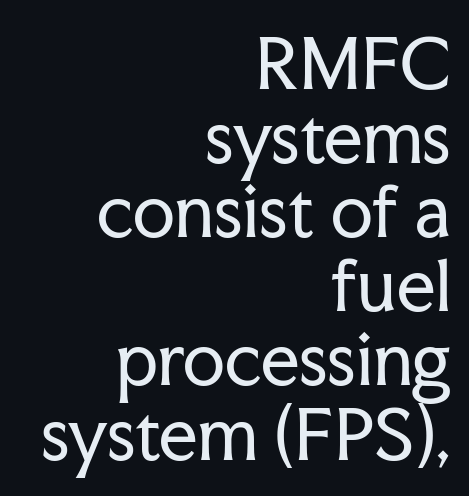
Each letter keeps its own natural width here, so spacing adapts to shape. The weight tops out at a normal text grade. A flush-right, rag-left setting is used for this passage. Characters remain perfectly vertical along every line. Descenders hang freely into open space.
